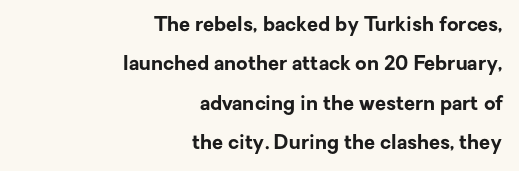
Q: Is the text bold? A: Yes.
Q: Is the text italic (slanted)? A: No, it is upright.
Q: Is the text underlined? A: No.
Q: How is the paragraph aligned? A: Right-aligned.
Q: Is the spacing between letters normal or unusually wide? A: Normal.
Q: Is the spacing between lines tight, normal or loose? A: Loose.
